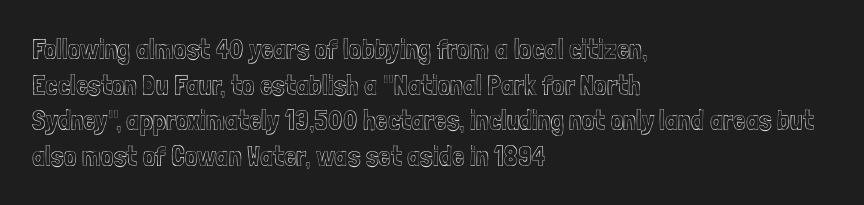
{"italic": "no", "width": "condensed", "x_height": "medium", "monospaced": "no", "underline": "no", "align": "left", "line_spacing": "normal", "line_spacing_ratio": 1.27, "letter_spacing": "normal", "letter_spacing_em": 0.0, "glyph_px": 28}
